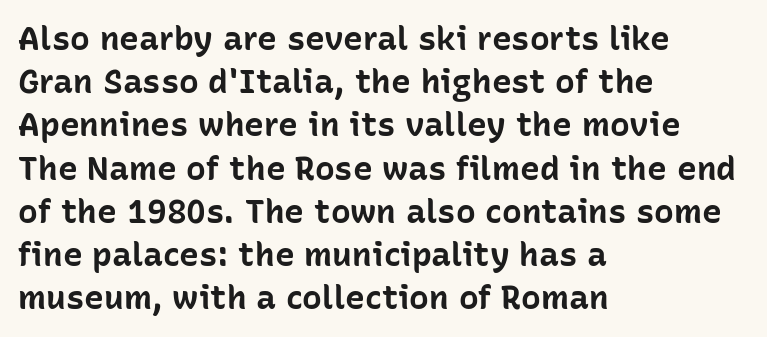
{"serif": "no", "italic": "no", "bold": "yes", "weight": "bold", "width": "normal", "stroke_contrast": "low", "x_height": "medium", "monospaced": "no", "underline": "no", "align": "left", "line_spacing": "normal", "line_spacing_ratio": 1.31, "letter_spacing": "normal", "letter_spacing_em": 0.0, "glyph_px": 33}
